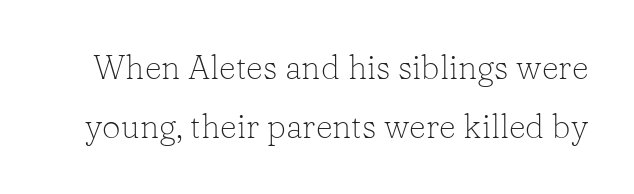
Q: Is the text bold? A: No.
Q: Is the text italic (slanted)? A: No, it is upright.
Q: Is the typeface a serif or a sans-serif typeface? A: Serif.
Q: Is the text underlined? A: No.
Q: Is the spacing between letters normal or unusually wide? A: Normal.
Q: Width (condensed, normal, or wide)? A: Normal.
Q: Stroke contrast? A: Low.
Q: x-height? A: Medium.
Q: Monospaced? A: No.
